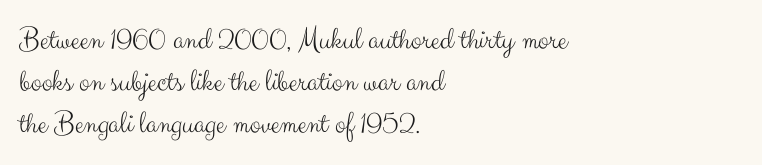
Q: Is the text bold? A: No.
Q: Is the text italic (slanted)? A: Yes.
Q: Is the typeface a serif or a sans-serif typeface? A: Sans-serif.
Q: Is the text underlined? A: No.
Q: How is the paragraph aligned? A: Left-aligned.
Q: Is the spacing between letters normal or unusually wide? A: Normal.
Q: Is the spacing between lines tight, normal or loose? A: Normal.
Q: Width (condensed, normal, or wide)? A: Normal.
Q: Stroke contrast? A: Medium.
Q: x-height? A: Small.
Q: Monospaced? A: No.
